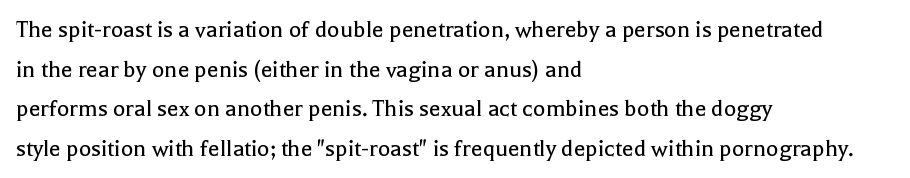
{"italic": "no", "bold": "no", "underline": "no", "align": "left", "line_spacing": "normal", "line_spacing_ratio": 1.52, "letter_spacing": "normal", "letter_spacing_em": 0.0, "glyph_px": 26}
